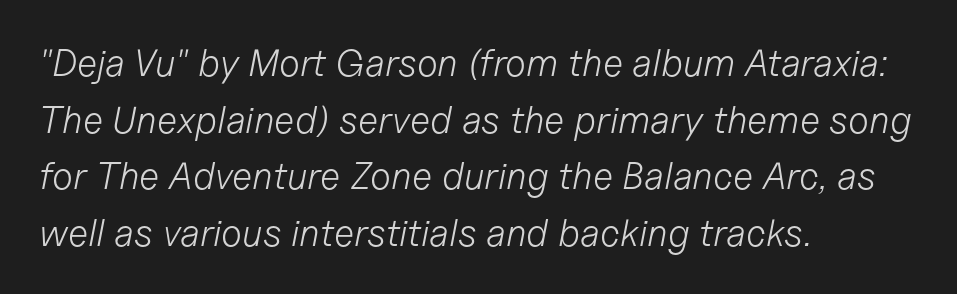
The image shows 38 px light type, italic (leaning right); set left-aligned, normal line spacing (1.49x), normal letter spacing, not underlined; low stroke contrast and a medium x-height.
